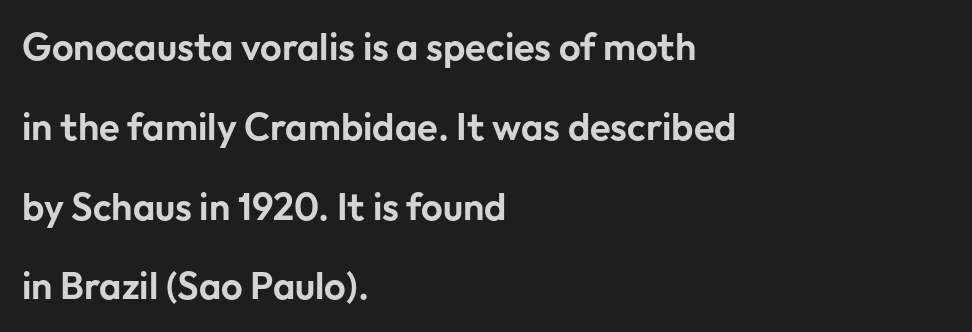
The image shows 38 px sans-serif type, upright; set left-aligned, loose line spacing (2.1x), normal letter spacing, not underlined; low stroke contrast and a medium x-height.
